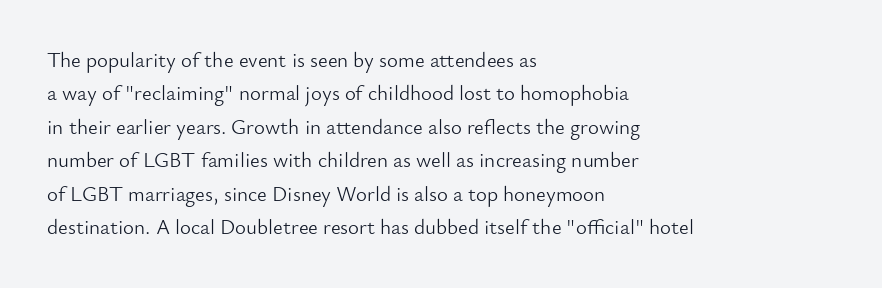
The image shows 21 px text type, upright; set left-aligned, normal line spacing (1.59x), normal letter spacing, not underlined.
